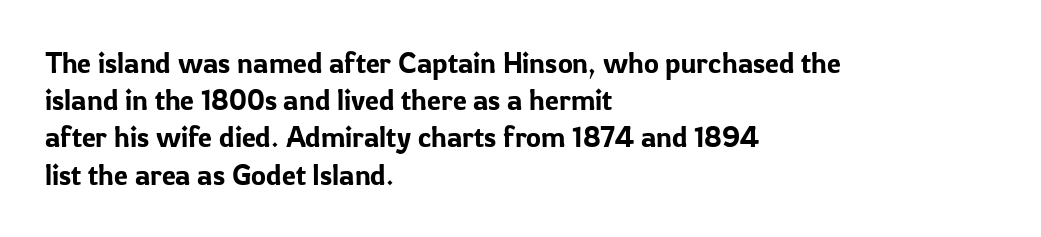
{"serif": "no", "italic": "no", "width": "normal", "stroke_contrast": "low", "x_height": "medium", "monospaced": "no", "underline": "no", "align": "left", "line_spacing": "normal", "line_spacing_ratio": 1.33, "letter_spacing": "normal", "letter_spacing_em": 0.0, "glyph_px": 28}
